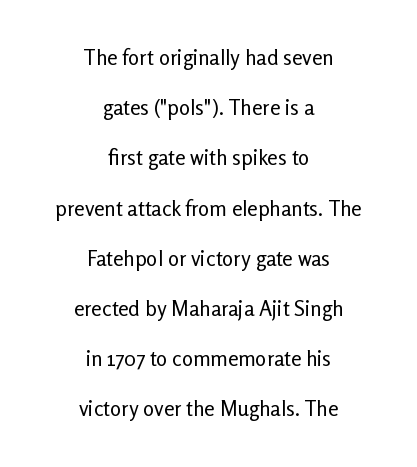
The image shows 21 px text type, upright; set centered, loose line spacing (2.39x), normal letter spacing, not underlined.
